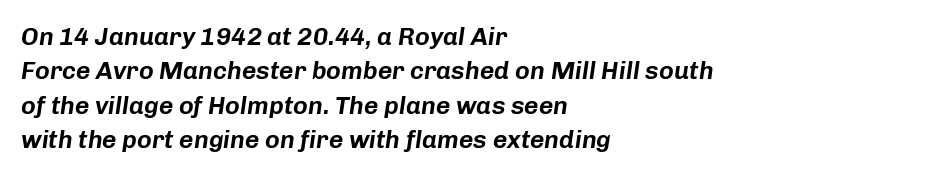
Q: Is the text italic (slanted)? A: Yes, it leans right by about 8 degrees.
Q: Is the text underlined? A: No.
Q: How is the paragraph aligned? A: Left-aligned.
Q: Is the spacing between letters normal or unusually wide? A: Normal.
Q: Is the spacing between lines tight, normal or loose? A: Normal.
